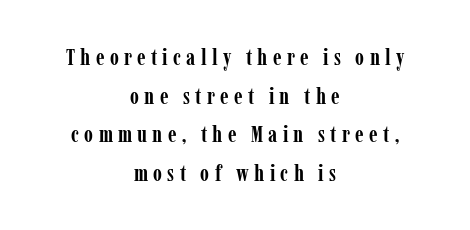
The image shows 23 px bold type, upright; set centered, normal line spacing (1.68x), unusually wide letter spacing (+0.23 em), not underlined.
